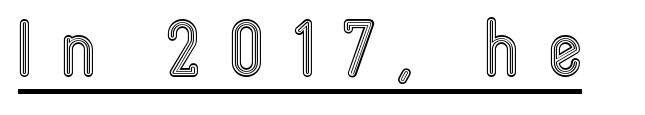
Q: Is the text italic (slanted)? A: No, it is upright.
Q: Is the text underlined? A: Yes.
Q: Is the spacing between letters normal or unusually wide? A: Unusually wide.
Q: Width (condensed, normal, or wide)? A: Condensed.
Q: x-height? A: Medium.
Q: Monospaced? A: No.
